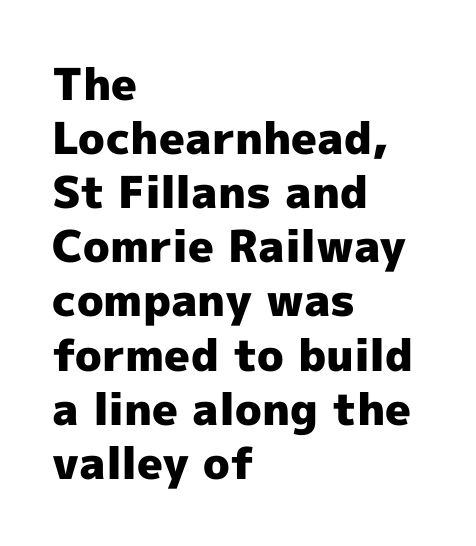
The image shows 44 px heavy sans-serif type, upright; set left-aligned, line spacing 1.23x, normal letter spacing, not underlined; a medium x-height.
